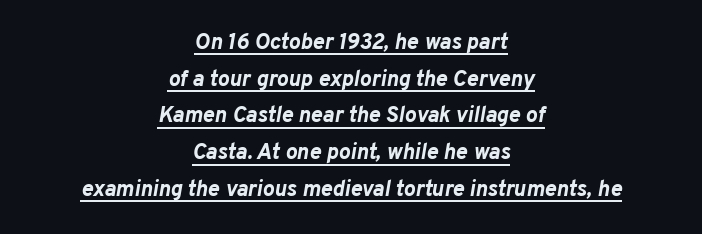
The whole block is typeset with a tilt. Where is the straight margin? There isn't one; the lines are centered. Somebody hit Ctrl+U on this one — the words are underlined. Stroke thickness is high; the sample reads as a true bold.
